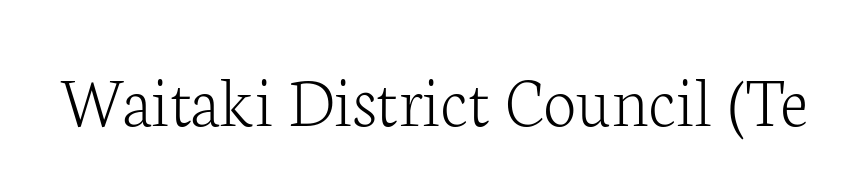
The image shows 74 px light serif type, upright; set normal letter spacing, not underlined; low stroke contrast and a medium x-height.
